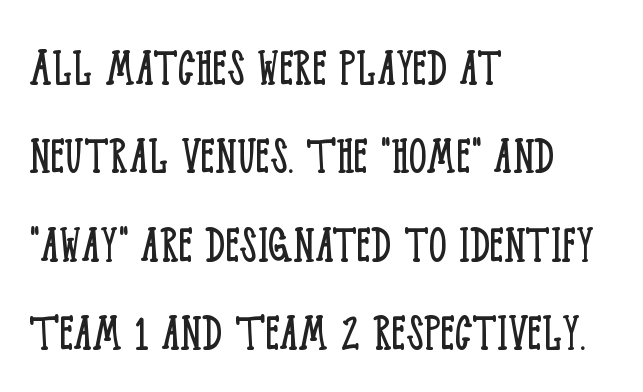
Q: Is the text bold? A: No.
Q: Is the text italic (slanted)? A: No, it is upright.
Q: Is the typeface a serif or a sans-serif typeface? A: Serif.
Q: Is the text underlined? A: No.
Q: How is the paragraph aligned? A: Left-aligned.
Q: Is the spacing between letters normal or unusually wide? A: Normal.
Q: Is the spacing between lines tight, normal or loose? A: Normal.
Q: Width (condensed, normal, or wide)? A: Condensed.
Q: Stroke contrast? A: Low.
Q: x-height? A: Large.
Q: Monospaced? A: No.
